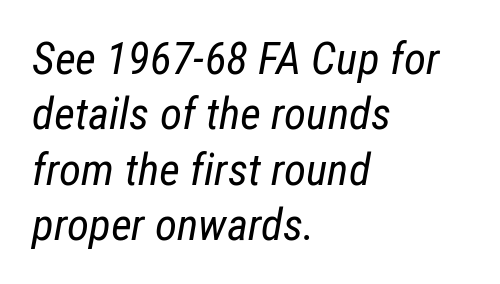
The image shows 45 px regular-weight, condensed type, italic (leaning right); set left-aligned, line spacing 1.23x, normal letter spacing, not underlined; low stroke contrast and a medium x-height.
